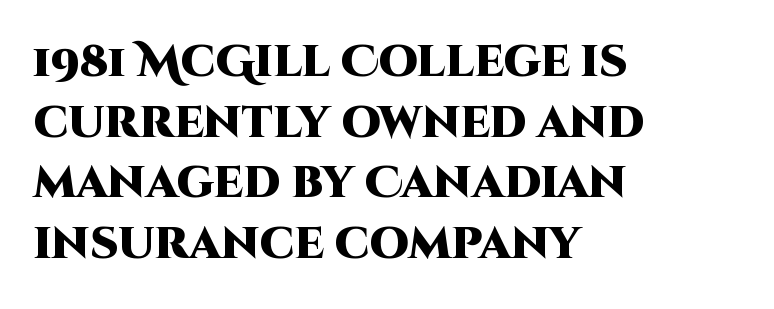
The letterforms sit shoulder to shoulder at normal distance. Stroke thickness is high; the sample reads as a true bold. Rule under the text: the space is simply empty. Successive baselines arrive at the customary interval. Every character sits straight up, as roman type does.
